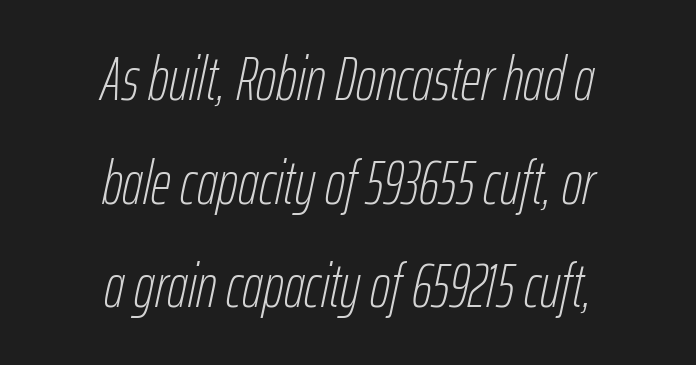
{"italic": "yes", "lean": "right", "slant_degrees": 12, "bold": "no", "weight": "thin", "width": "condensed", "stroke_contrast": "low", "x_height": "medium", "monospaced": "no", "underline": "no", "align": "center", "line_spacing": "normal", "line_spacing_ratio": 1.67, "letter_spacing": "normal", "letter_spacing_em": 0.0, "glyph_px": 62}
